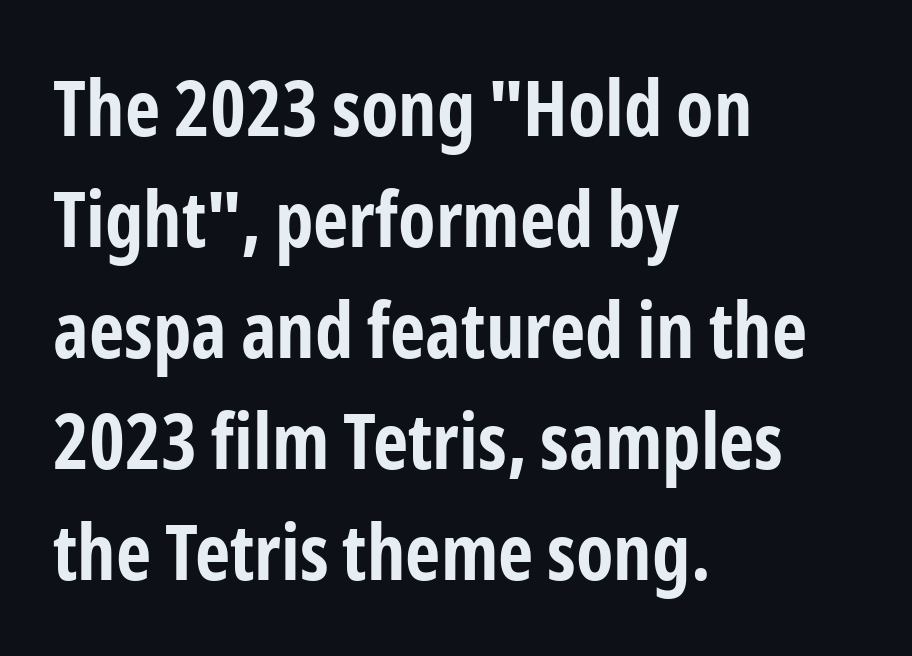
Q: Is the text bold? A: Yes.
Q: Is the text italic (slanted)? A: No, it is upright.
Q: Is the typeface a serif or a sans-serif typeface? A: Sans-serif.
Q: Is the text underlined? A: No.
Q: How is the paragraph aligned? A: Left-aligned.
Q: Is the spacing between letters normal or unusually wide? A: Normal.
Q: Is the spacing between lines tight, normal or loose? A: Normal.
Q: Width (condensed, normal, or wide)? A: Condensed.
Q: Stroke contrast? A: Low.
Q: x-height? A: Medium.
Q: Monospaced? A: No.
